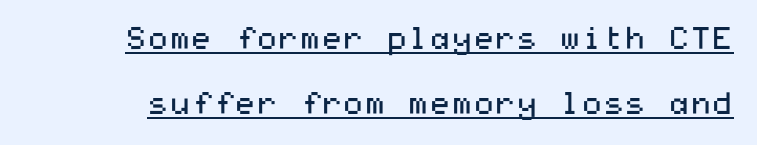
Q: Is the text bold? A: No.
Q: Is the text italic (slanted)? A: No, it is upright.
Q: Is the typeface a serif or a sans-serif typeface? A: Sans-serif.
Q: Is the text underlined? A: Yes.
Q: Is the spacing between letters normal or unusually wide? A: Normal.
Q: Is the spacing between lines tight, normal or loose? A: Loose.
Q: Width (condensed, normal, or wide)? A: Wide.
Q: Stroke contrast? A: Medium.
Q: x-height? A: Medium.
